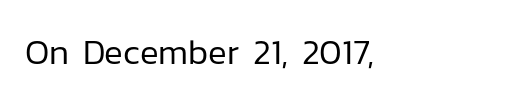
The image shows 35 px regular-weight sans-serif type, upright; set normal letter spacing, not underlined; low stroke contrast and a medium x-height.
